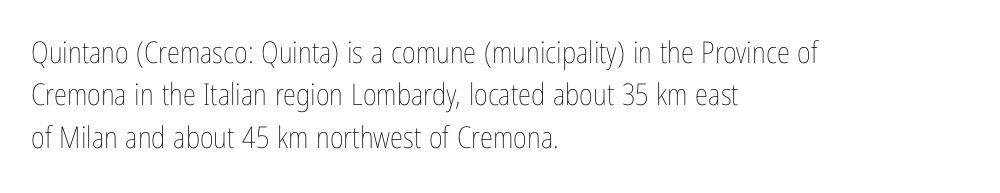
The image shows 30 px thin, condensed type, upright; set left-aligned, normal line spacing (1.41x), normal letter spacing, not underlined; low stroke contrast and a medium x-height.
